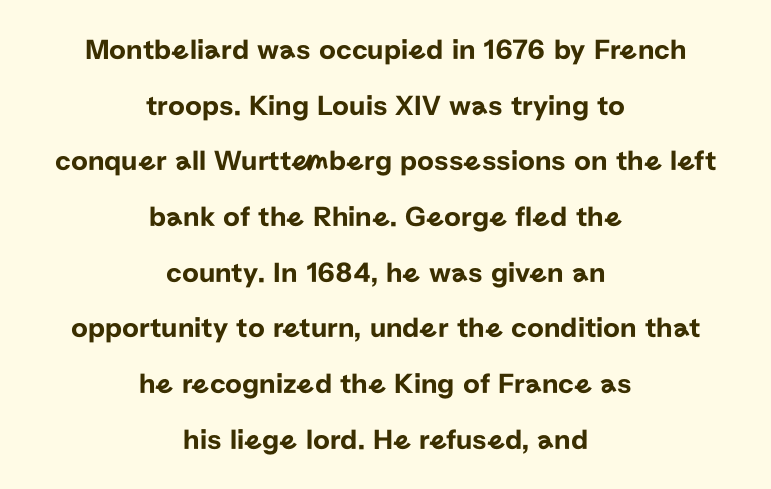
Q: Is the text italic (slanted)? A: No, it is upright.
Q: Is the typeface a serif or a sans-serif typeface? A: Sans-serif.
Q: Is the text underlined? A: No.
Q: How is the paragraph aligned? A: Centered.
Q: Is the spacing between letters normal or unusually wide? A: Normal.
Q: Is the spacing between lines tight, normal or loose? A: Loose.
Q: Width (condensed, normal, or wide)? A: Normal.
Q: Stroke contrast? A: Low.
Q: x-height? A: Medium.
Q: Monospaced? A: No.
